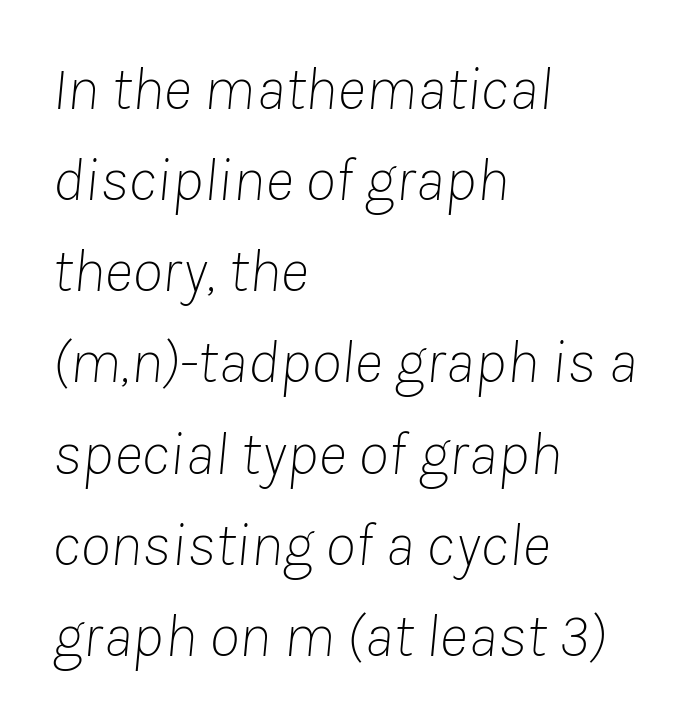
Q: Is the text bold? A: No.
Q: Is the text italic (slanted)? A: Yes, it leans right by about 8 degrees.
Q: Is the text underlined? A: No.
Q: How is the paragraph aligned? A: Left-aligned.
Q: Is the spacing between letters normal or unusually wide? A: Normal.
Q: Is the spacing between lines tight, normal or loose? A: Normal.
Q: Width (condensed, normal, or wide)? A: Normal.
Q: Stroke contrast? A: Low.
Q: x-height? A: Medium.
Q: Monospaced? A: No.
